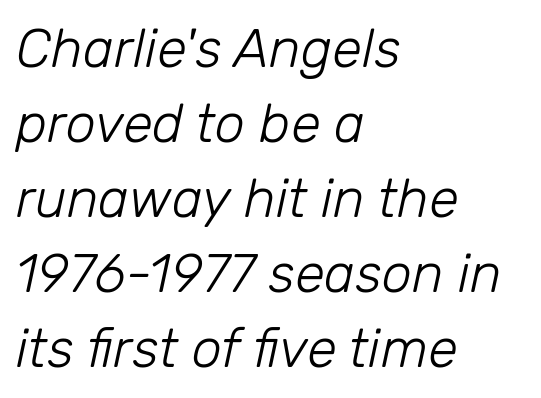
The image shows 54 px light type, italic (leaning right); set left-aligned, normal line spacing (1.39x), normal letter spacing, not underlined; low stroke contrast and a medium x-height.
